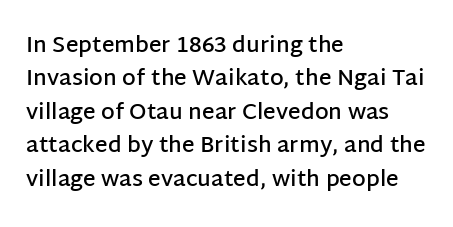
The image shows 22 px text type, upright; set left-aligned, normal line spacing (1.52x), normal letter spacing, not underlined.
